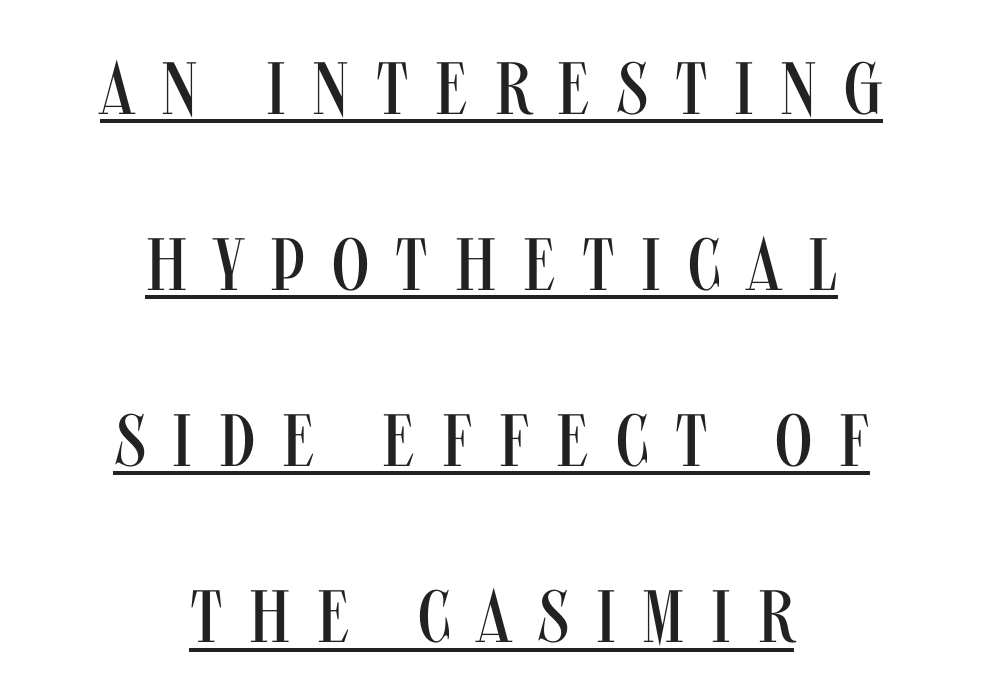
Character widths vary here, with narrow letters taking less room than wide ones. Vertical spacing — loose. This rendering uses center alignment, leaving both contours irregular but symmetric. The words here are underlined. The passage shown is not bold in any degree.
